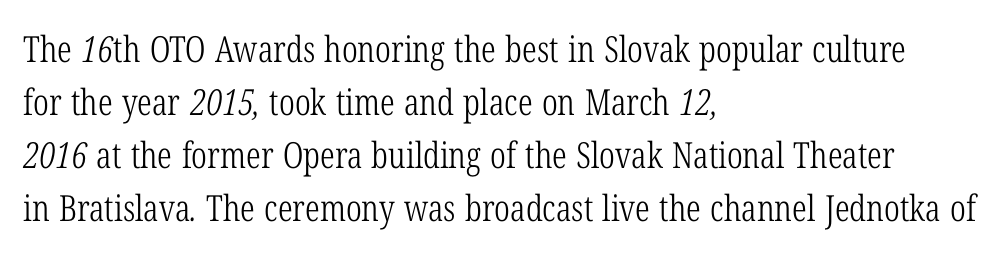
{"serif": "yes", "bold": "no", "weight": "light", "width": "condensed", "stroke_contrast": "low", "x_height": "medium", "monospaced": "no", "underline": "no", "align": "left", "line_spacing": "normal", "line_spacing_ratio": 1.47, "letter_spacing": "normal", "letter_spacing_em": 0.0, "glyph_px": 36}
